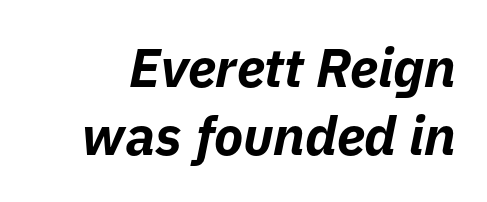
Descender tails drop into unmarked territory. Rendered with sloped, italic letterforms. The passage shown is typed in a proportional face where columns would drift. A typesetter would call this leading conventional body-copy spacing.
